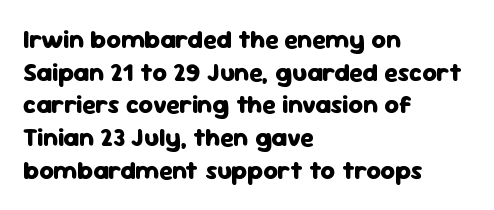
The image shows 25 px bold type, upright; set left-aligned, normal line spacing (1.31x), normal letter spacing, not underlined.
